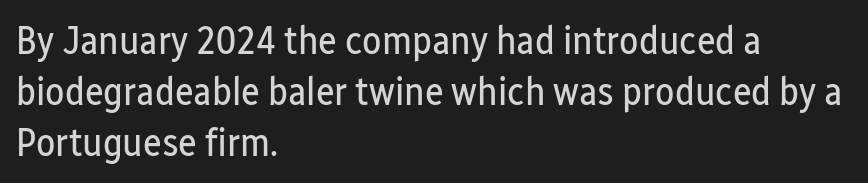
The image shows 40 px regular-weight, condensed sans-serif type, upright; set left-aligned, normal line spacing (1.27x), normal letter spacing, not underlined; low stroke contrast and a medium x-height.
